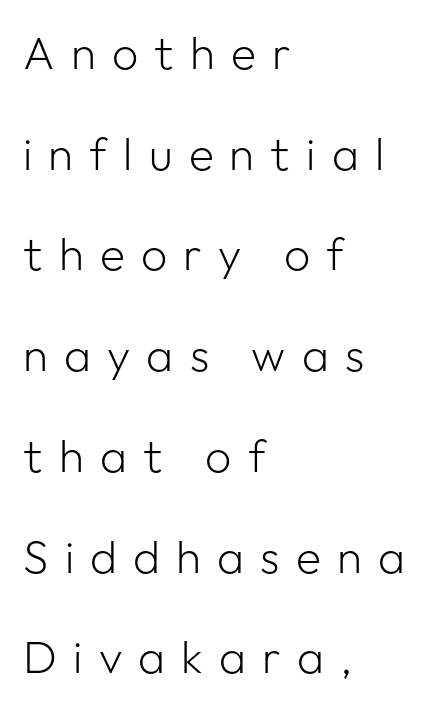
Q: Is the text bold? A: No.
Q: Is the text italic (slanted)? A: No, it is upright.
Q: Is the typeface a serif or a sans-serif typeface? A: Sans-serif.
Q: Is the text underlined? A: No.
Q: How is the paragraph aligned? A: Left-aligned.
Q: Is the spacing between letters normal or unusually wide? A: Unusually wide.
Q: Is the spacing between lines tight, normal or loose? A: Loose.
Q: Width (condensed, normal, or wide)? A: Normal.
Q: Stroke contrast? A: Low.
Q: x-height? A: Medium.
Q: Monospaced? A: No.
